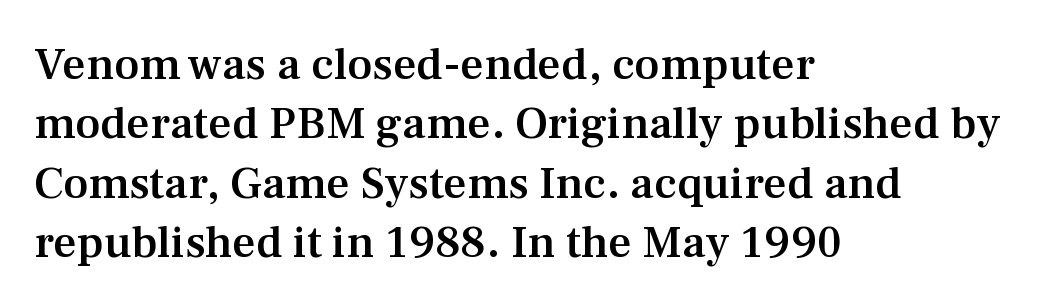
One-word summary of the alignment: left. The lettering stays uniformly vertical, giving the passage a roman look. The letters sit at their default tracking, neither squeezed nor spread. Does the weight exceed regular? Yes, but only to semibold. The text was rendered using a seriffed face with decorative stroke endings. Character widths vary here, with narrow letters taking less room than wide ones.
